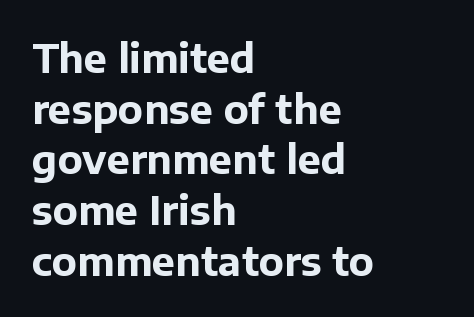
{"serif": "no", "italic": "no", "bold": "yes", "weight": "bold", "width": "normal", "stroke_contrast": "low", "x_height": "medium", "monospaced": "no", "underline": "no", "align": "left", "line_spacing": "normal", "line_spacing_ratio": 1.3, "letter_spacing": "normal", "letter_spacing_em": 0.0, "glyph_px": 39}
